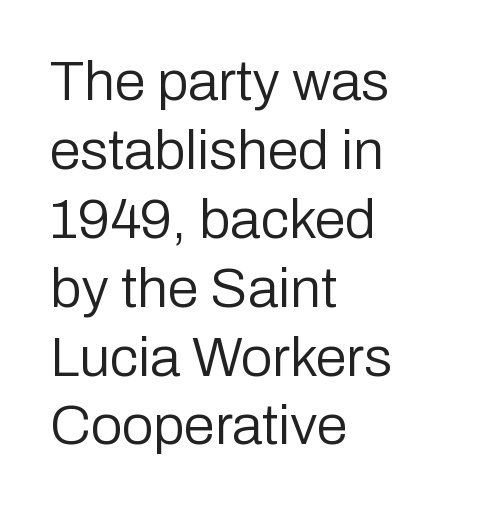
Do the letters lean? They stand straight. Compared with typical body copy, the letter spacing here is the same. Think of a printed novel: that variable character pitch is what you see here. The letterforms sit at book weight or below. If you drew a ruler down the left edge, every line would touch it. Letters rest on an invisible, unmarked baseline.
